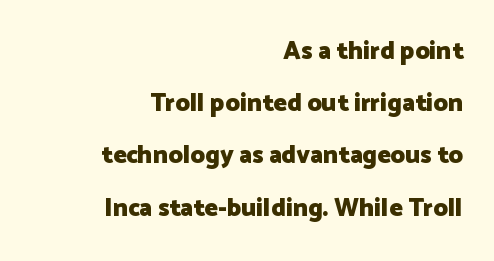
The lines are spread far apart with generous leading. If you drew a ruler down the right edge, every line would touch it. Italic: no, the glyphs are upright roman. No word sits above an underline. This rendering leaves character spacing at its baseline value. Each glyph is drawn with heavy, bold strokes.
